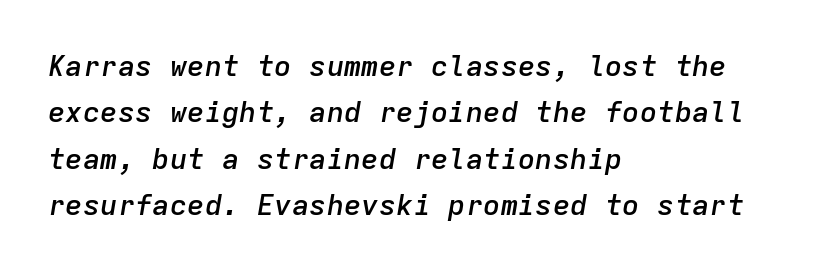
{"italic": "yes", "lean": "right", "slant_degrees": 9, "bold": "semi", "weight": "semibold", "width": "normal", "stroke_contrast": "low", "x_height": "medium", "monospaced": "yes", "underline": "no", "align": "left", "line_spacing": "normal", "line_spacing_ratio": 1.6, "letter_spacing": "normal", "letter_spacing_em": 0.0, "glyph_px": 29}
